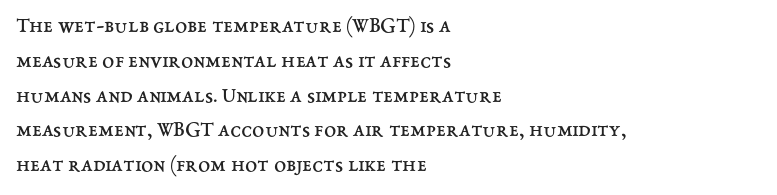
All the whitespace from short lines collects on the right. No extra tracking has been applied to these lines. Characters remain perfectly vertical along every line. The space beneath each line is pristine and unruled. Vertical stems look standard width or narrower in stroke.
